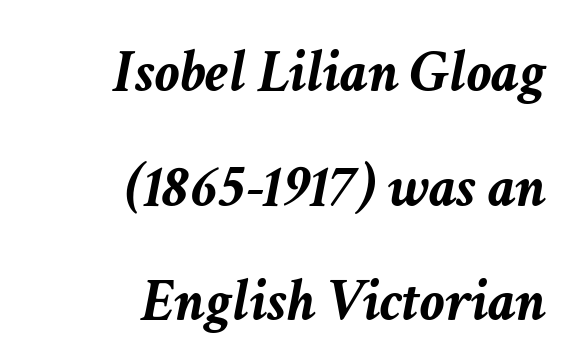
{"italic": "yes", "lean": "right", "slant_degrees": 11, "bold": "yes", "weight": "semibold", "width": "normal", "stroke_contrast": "low", "x_height": "medium", "monospaced": "no", "underline": "no", "align": "right", "line_spacing_ratio": 1.88, "letter_spacing": "normal", "letter_spacing_em": 0.0, "glyph_px": 61}
